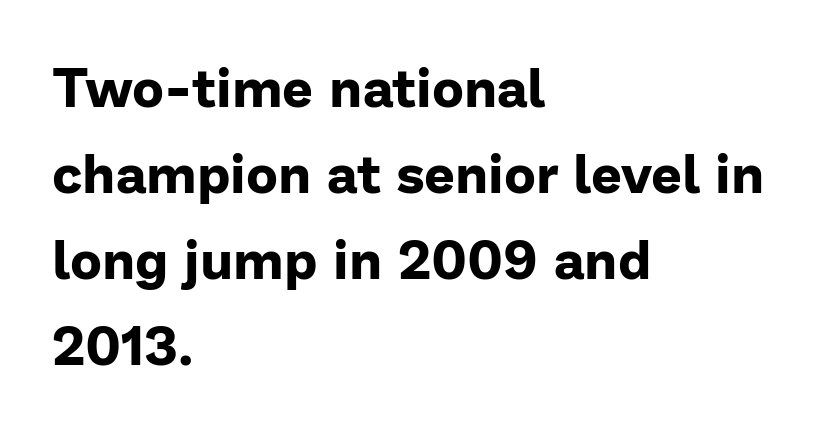
{"serif": "no", "italic": "no", "bold": "yes", "weight": "bold", "width": "normal", "stroke_contrast": "low", "x_height": "medium", "monospaced": "no", "underline": "no", "align": "left", "line_spacing": "normal", "line_spacing_ratio": 1.59, "letter_spacing": "normal", "letter_spacing_em": 0.0, "glyph_px": 54}
